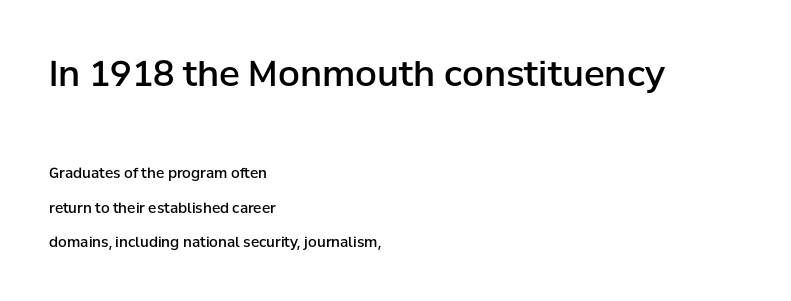
The image shows 35 px semibold sans-serif type, upright; set left-aligned, loose line spacing (2.46x), normal letter spacing, not underlined; the first (top) block is 2.5x larger; low stroke contrast and a medium x-height.
